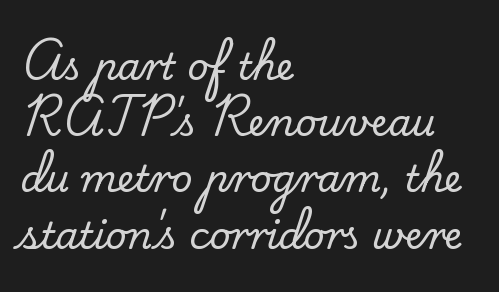
{"serif": "yes", "width": "normal", "stroke_contrast": "low", "x_height": "small", "monospaced": "no", "underline": "no", "align": "left", "line_spacing": "normal", "line_spacing_ratio": 1.52, "letter_spacing": "normal", "letter_spacing_em": 0.0, "glyph_px": 37}
